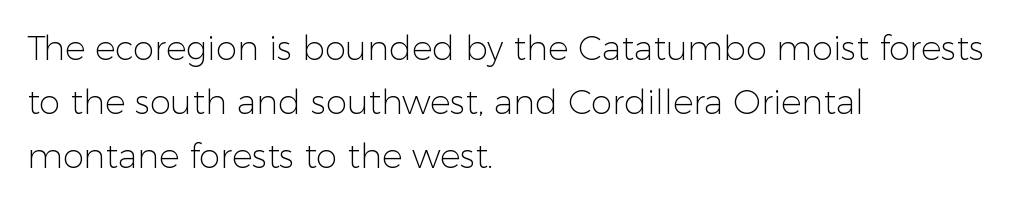
Q: Is the text bold? A: No.
Q: Is the text italic (slanted)? A: No, it is upright.
Q: Is the typeface a serif or a sans-serif typeface? A: Sans-serif.
Q: Is the text underlined? A: No.
Q: How is the paragraph aligned? A: Left-aligned.
Q: Is the spacing between letters normal or unusually wide? A: Normal.
Q: Is the spacing between lines tight, normal or loose? A: Normal.
Q: Width (condensed, normal, or wide)? A: Normal.
Q: Stroke contrast? A: Low.
Q: x-height? A: Medium.
Q: Monospaced? A: No.
